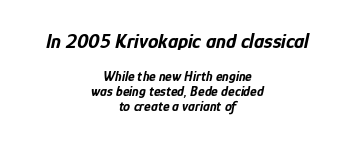
The letters in the upper block stand taller than those in the block below. Strong, thick strokes mark this as bold type. If you drew a line through each stem, it would be angled. You could barely slide anything between these rows.
